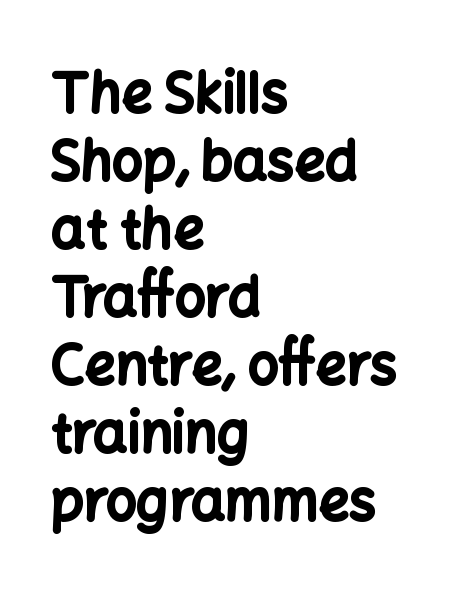
{"serif": "no", "italic": "no", "bold": "yes", "weight": "bold", "width": "normal", "stroke_contrast": "low", "x_height": "medium", "monospaced": "no", "underline": "no", "align": "left", "line_spacing": "normal", "line_spacing_ratio": 1.26, "letter_spacing": "normal", "letter_spacing_em": 0.0, "glyph_px": 54}
